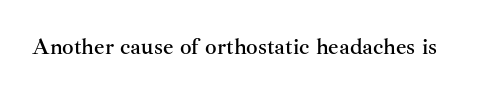
Q: Is the text italic (slanted)? A: No, it is upright.
Q: Is the text underlined? A: No.
Q: Is the spacing between letters normal or unusually wide? A: Normal.
